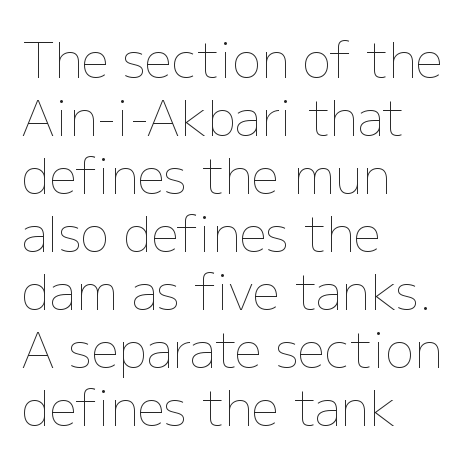
Q: Is the text bold? A: No.
Q: Is the text italic (slanted)? A: No, it is upright.
Q: Is the text underlined? A: No.
Q: How is the paragraph aligned? A: Left-aligned.
Q: Is the spacing between letters normal or unusually wide? A: Normal.
Q: Width (condensed, normal, or wide)? A: Normal.
Q: Stroke contrast? A: Low.
Q: x-height? A: Medium.
Q: Monospaced? A: No.
